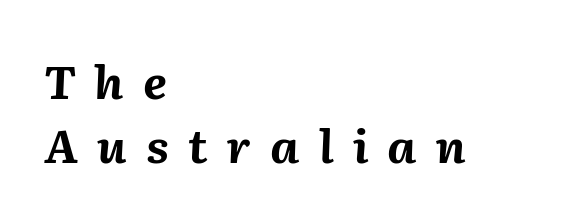
Q: Is the text bold? A: Yes.
Q: Is the text italic (slanted)? A: Yes, it leans right by about 2 degrees.
Q: Is the text underlined? A: No.
Q: How is the paragraph aligned? A: Left-aligned.
Q: Is the spacing between letters normal or unusually wide? A: Unusually wide.
Q: Is the spacing between lines tight, normal or loose? A: Normal.
Q: Width (condensed, normal, or wide)? A: Normal.
Q: Stroke contrast? A: Medium.
Q: x-height? A: Medium.
Q: Monospaced? A: No.
